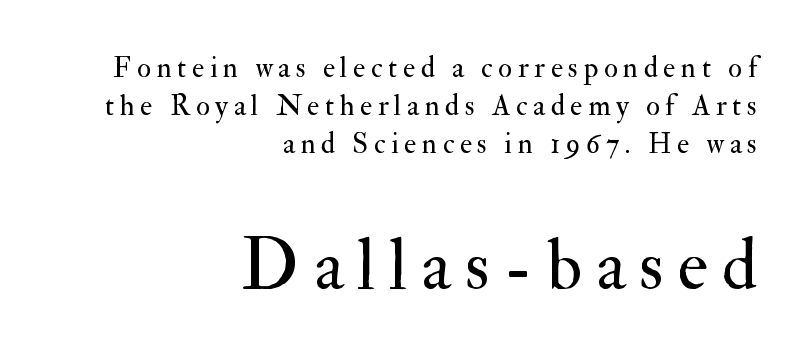
Q: Is the text bold? A: No.
Q: Is the text italic (slanted)? A: No, it is upright.
Q: Is the typeface a serif or a sans-serif typeface? A: Serif.
Q: Is the text underlined? A: No.
Q: How is the paragraph aligned? A: Right-aligned.
Q: Is the spacing between lines tight, normal or loose? A: Normal.
Q: Which block of text is set in a larger size, the first (top) or the second (bottom)? A: The second (bottom) one.
Q: Width (condensed, normal, or wide)? A: Normal.
Q: Stroke contrast? A: Medium.
Q: x-height? A: Small.
Q: Monospaced? A: No.
